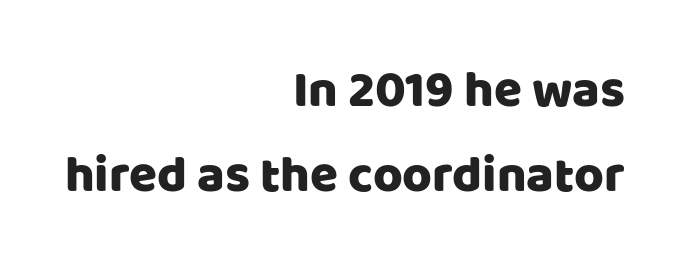
{"serif": "no", "italic": "no", "width": "normal", "stroke_contrast": "low", "x_height": "large", "monospaced": "no", "underline": "no", "align": "right", "line_spacing": "normal", "line_spacing_ratio": 1.67, "letter_spacing": "normal", "letter_spacing_em": 0.0, "glyph_px": 51}
